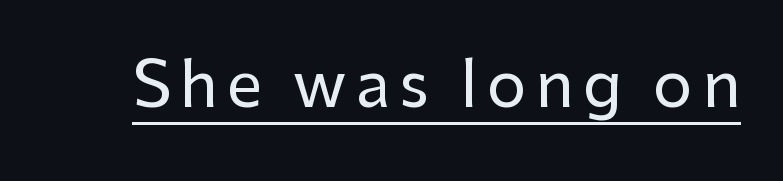
The image shows 62 px sans-serif type, upright; set underlined; low stroke contrast and a medium x-height.
